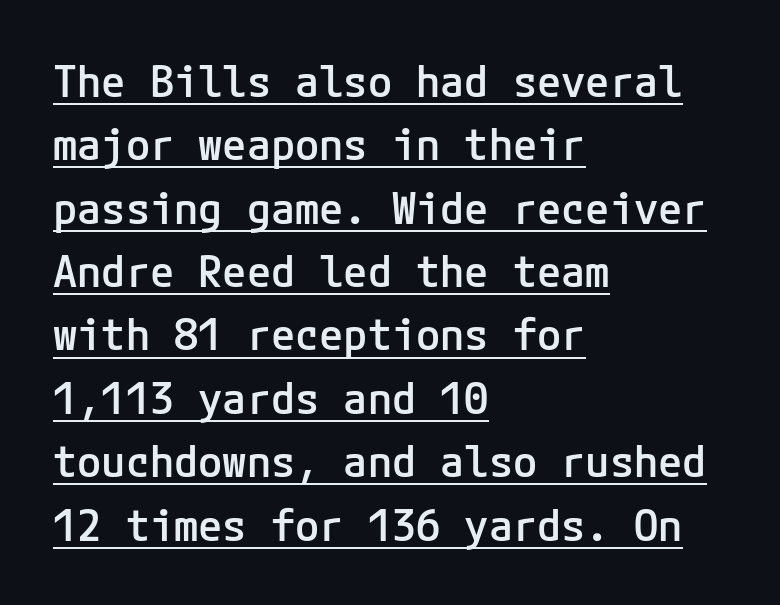
{"serif": "no", "italic": "no", "bold": "semi", "weight": "semibold", "width": "normal", "stroke_contrast": "low", "x_height": "medium", "underline": "yes", "align": "left", "line_spacing": "normal", "line_spacing_ratio": 1.44, "letter_spacing": "normal", "letter_spacing_em": 0.0, "glyph_px": 44}
